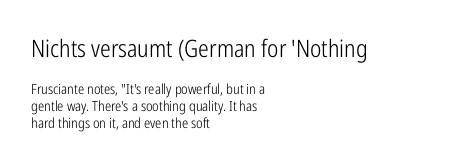
Q: Is the text bold? A: No.
Q: Is the text italic (slanted)? A: No, it is upright.
Q: Is the text underlined? A: No.
Q: How is the paragraph aligned? A: Left-aligned.
Q: Is the spacing between letters normal or unusually wide? A: Normal.
Q: Which block of text is set in a larger size, the first (top) or the second (bottom)? A: The first (top) one.
